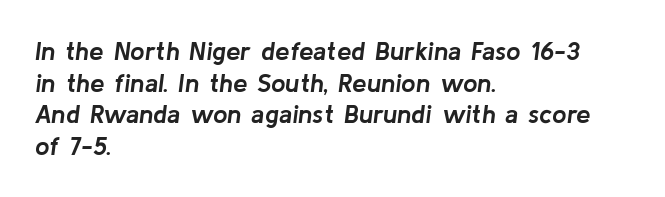
Compared with a centered layout, this one pins lines to the left instead. Tracking value appears to be zero — textbook default spacing. You can tell it's italic because the verticals aren't actually vertical. The string is rendered with underlining switched off.
